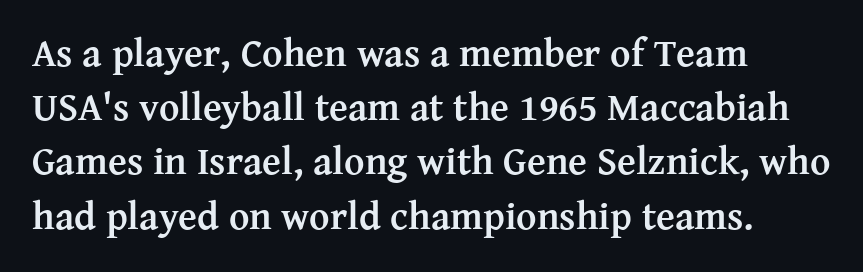
Q: Is the text bold? A: Yes.
Q: Is the text italic (slanted)? A: No, it is upright.
Q: Is the typeface a serif or a sans-serif typeface? A: Serif.
Q: Is the text underlined? A: No.
Q: How is the paragraph aligned? A: Left-aligned.
Q: Is the spacing between letters normal or unusually wide? A: Normal.
Q: Is the spacing between lines tight, normal or loose? A: Normal.
Q: Width (condensed, normal, or wide)? A: Normal.
Q: Stroke contrast? A: Medium.
Q: x-height? A: Medium.
Q: Monospaced? A: No.
